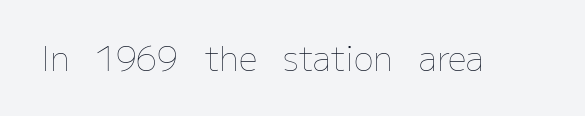
{"italic": "no", "bold": "no", "weight": "thin", "width": "normal", "stroke_contrast": "low", "x_height": "medium", "monospaced": "no", "underline": "no", "letter_spacing": "normal", "letter_spacing_em": 0.0, "glyph_px": 33}
